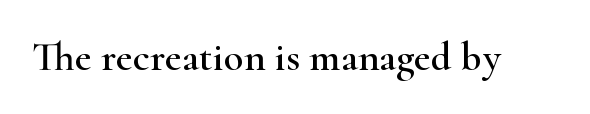
The type family on display is of the serif kind. Caption: standard tracking, unaltered. Every character sits straight up, as roman type does. Descenders are the only things crossing below the line. Note the varied advance widths — an 'i' is clearly narrower than an 'm'.
